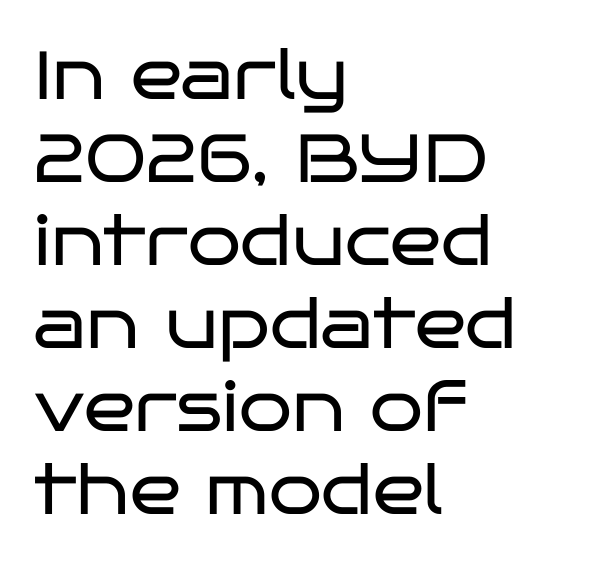
{"serif": "no", "italic": "no", "bold": "no", "weight": "regular", "width": "wide", "stroke_contrast": "low", "x_height": "large", "monospaced": "no", "underline": "no", "align": "left", "line_spacing_ratio": 1.22, "letter_spacing": "normal", "letter_spacing_em": 0.0, "glyph_px": 68}
